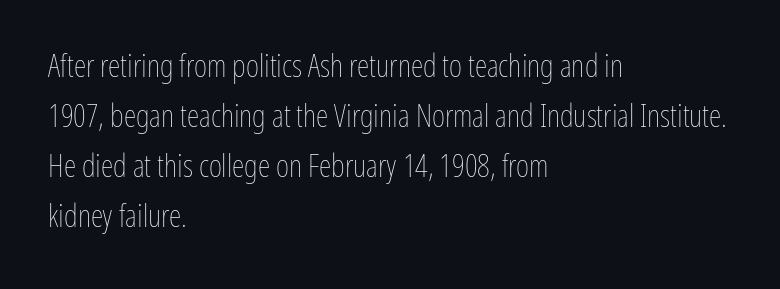
{"italic": "no", "bold": "no", "weight": "thin", "width": "condensed", "stroke_contrast": "low", "x_height": "medium", "monospaced": "no", "underline": "no", "align": "left", "line_spacing": "normal", "line_spacing_ratio": 1.56, "letter_spacing": "normal", "letter_spacing_em": 0.0, "glyph_px": 32}
